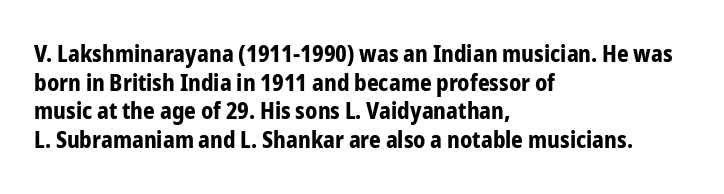
In CSS terms this would be text-align: left. On the weight axis this lands at bold, roughly 700. No word sits above an underline. Regarding leading, the lines here are spaced in the standard way. Quick note: not italic, upright. Glyph-to-glyph distance matches everyday printed text.
